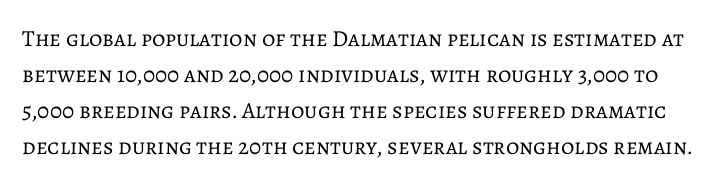
The image shows 23 px text type, upright; set normal line spacing (1.56x), normal letter spacing, not underlined.
